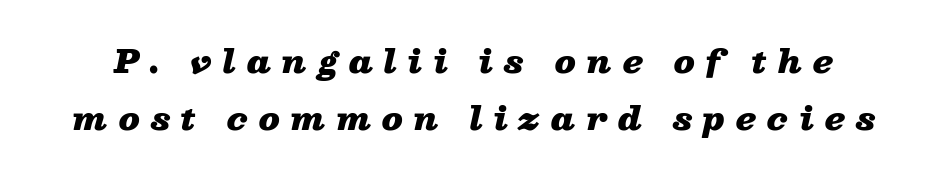
A clean baseline with only descenders dipping below it. Someone cranked the tracking dial way up on this one. In terms of posture, this sample is oblique. Varying glyph widths throughout — classic text-font behaviour. Thick stems and heavy bowls — unmistakably bold.
